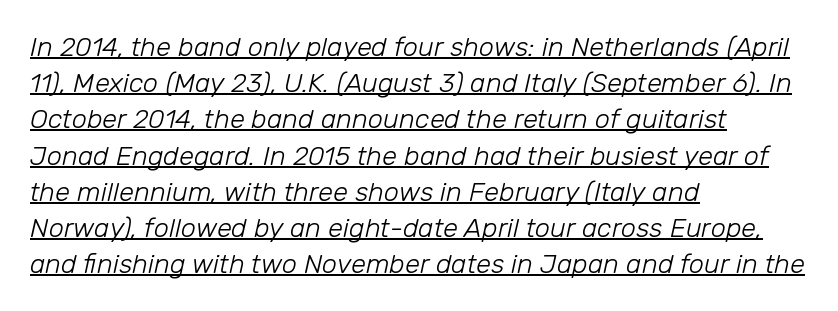
{"italic": "yes", "lean": "right", "slant_degrees": 12, "bold": "no", "underline": "yes", "align": "left", "line_spacing": "normal", "line_spacing_ratio": 1.34, "letter_spacing": "normal", "letter_spacing_em": 0.0, "glyph_px": 27}
